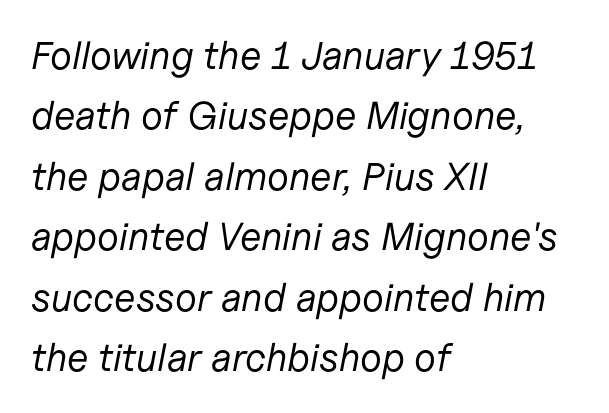
The space directly below the letters is spotless. This is not heavy type; no bold has been used. A normal amount of white space separates one row of letters from the next. Character widths vary here, with narrow letters taking less room than wide ones.
